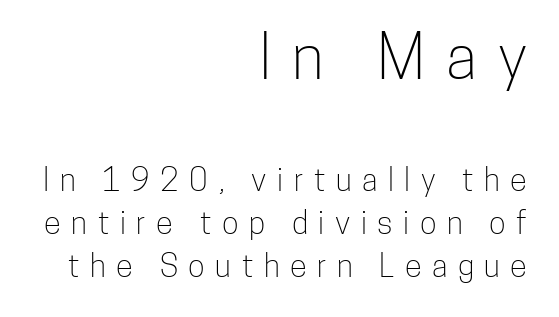
Q: Is the text bold? A: No.
Q: Is the text italic (slanted)? A: No, it is upright.
Q: Is the typeface a serif or a sans-serif typeface? A: Sans-serif.
Q: Is the text underlined? A: No.
Q: How is the paragraph aligned? A: Right-aligned.
Q: Is the spacing between letters normal or unusually wide? A: Unusually wide.
Q: Is the spacing between lines tight, normal or loose? A: Normal.
Q: Which block of text is set in a larger size, the first (top) or the second (bottom)? A: The first (top) one.
Q: Width (condensed, normal, or wide)? A: Condensed.
Q: Stroke contrast? A: Low.
Q: x-height? A: Medium.
Q: Monospaced? A: No.
